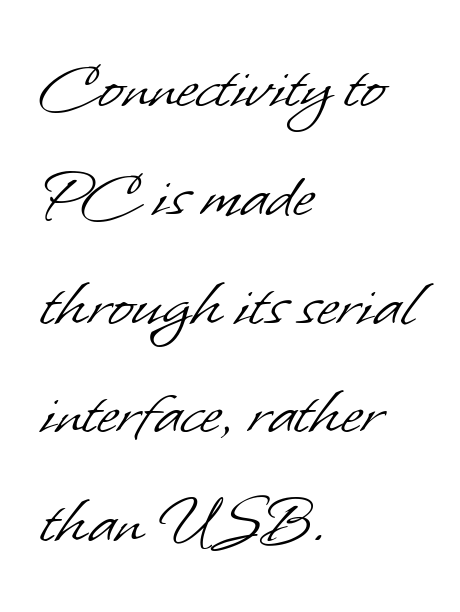
The image shows 74 px light sans-serif type; set left-aligned, normal line spacing (1.47x), normal letter spacing, not underlined; low stroke contrast and a small x-height.
